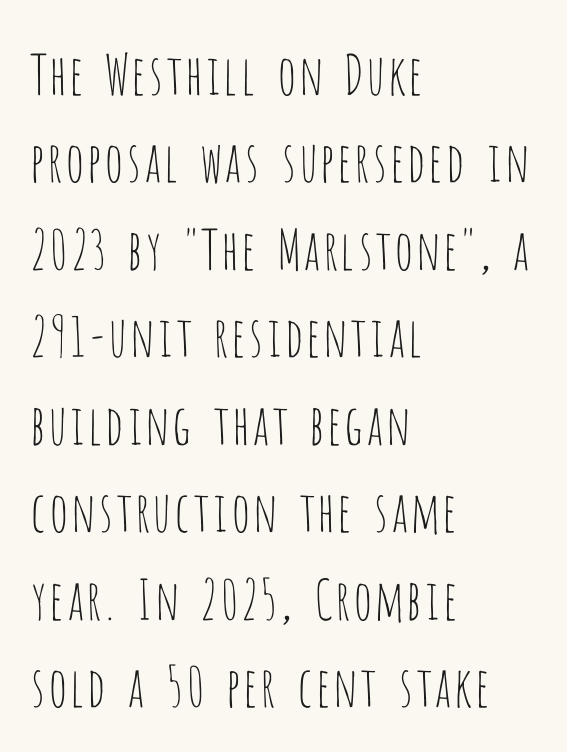
{"serif": "no", "italic": "no", "bold": "no", "weight": "thin", "width": "condensed", "stroke_contrast": "low", "x_height": "large", "monospaced": "no", "underline": "no", "align": "left", "line_spacing": "normal", "line_spacing_ratio": 1.59, "letter_spacing": "normal", "letter_spacing_em": 0.0, "glyph_px": 55}
